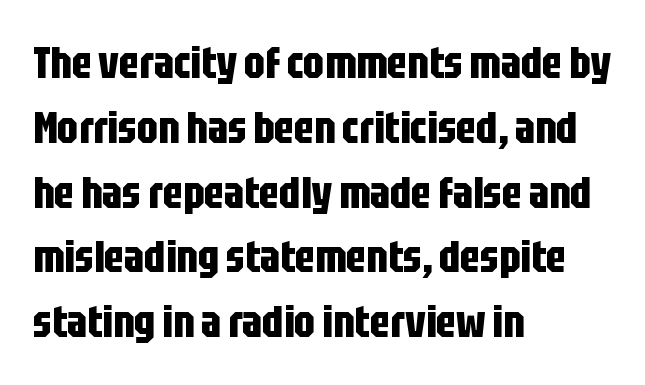
Q: Is the text bold? A: Yes.
Q: Is the text italic (slanted)? A: No, it is upright.
Q: Is the typeface a serif or a sans-serif typeface? A: Sans-serif.
Q: Is the text underlined? A: No.
Q: How is the paragraph aligned? A: Left-aligned.
Q: Is the spacing between letters normal or unusually wide? A: Normal.
Q: Is the spacing between lines tight, normal or loose? A: Normal.
Q: Width (condensed, normal, or wide)? A: Condensed.
Q: Stroke contrast? A: Low.
Q: x-height? A: Large.
Q: Monospaced? A: No.
